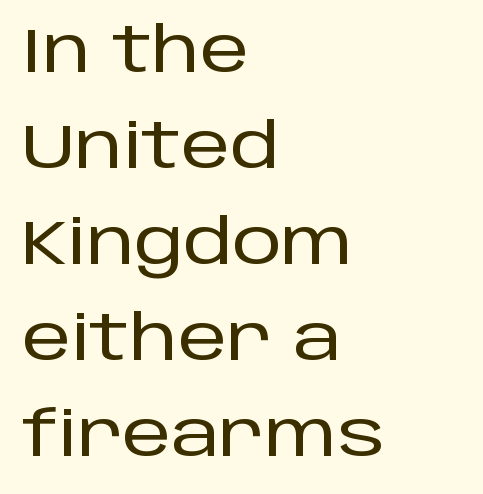
The image shows 62 px sans-serif type, upright; set left-aligned, normal line spacing (1.55x), normal letter spacing, not underlined; low stroke contrast and a large x-height.
